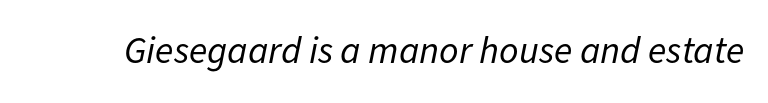
The letters advance in unequal steps, a hallmark of proportional type. Vertical stems look standard width or narrower in stroke. You can tell it's italic because the verticals aren't actually vertical. Caption: standard tracking, unaltered.
